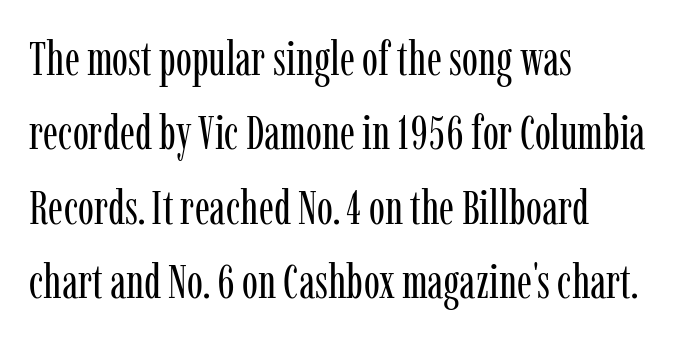
{"serif": "yes", "italic": "no", "bold": "no", "weight": "regular", "width": "condensed", "stroke_contrast": "low", "x_height": "medium", "monospaced": "no", "underline": "no", "align": "left", "line_spacing": "normal", "line_spacing_ratio": 1.55, "letter_spacing": "normal", "letter_spacing_em": 0.0, "glyph_px": 48}
